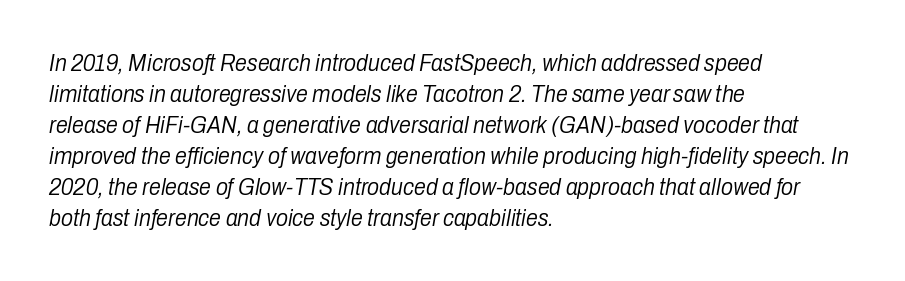
{"italic": "yes", "lean": "right", "slant_degrees": 10, "bold": "no", "underline": "no", "align": "left", "line_spacing": "normal", "line_spacing_ratio": 1.29, "letter_spacing": "normal", "letter_spacing_em": 0.0, "glyph_px": 24}
